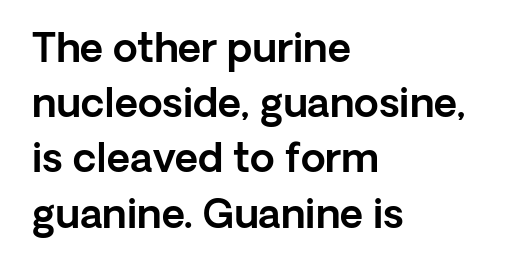
The glyphs in this specimen are sans serif. Here the designer chose a conventional face with non-uniform glyph widths. The passage is arranged the way most books set body copy — flush left. Underline: absent. Regular leading.
